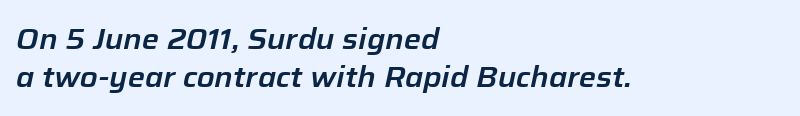
{"italic": "yes", "lean": "right", "slant_degrees": 12, "width": "normal", "stroke_contrast": "low", "x_height": "medium", "monospaced": "no", "underline": "no", "align": "left", "line_spacing": "normal", "line_spacing_ratio": 1.31, "letter_spacing": "normal", "letter_spacing_em": 0.0, "glyph_px": 29}
